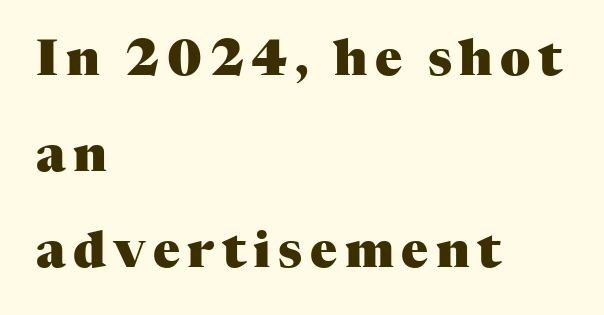
Q: Is the text bold? A: Yes.
Q: Is the text italic (slanted)? A: No, it is upright.
Q: Is the typeface a serif or a sans-serif typeface? A: Serif.
Q: Is the text underlined? A: No.
Q: How is the paragraph aligned? A: Left-aligned.
Q: Is the spacing between lines tight, normal or loose? A: Loose.
Q: Width (condensed, normal, or wide)? A: Normal.
Q: Stroke contrast? A: Medium.
Q: x-height? A: Medium.
Q: Monospaced? A: No.
